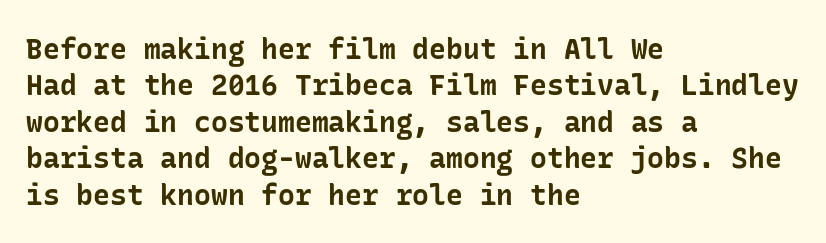
The image shows 28 px bold sans-serif type, upright; set left-aligned, normal line spacing (1.3x), normal letter spacing, not underlined; low stroke contrast and a medium x-height.
